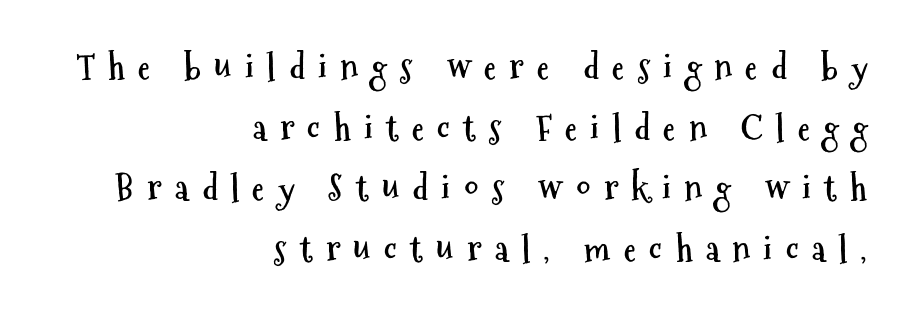
A flush-right, rag-left setting is used for this passage. The typesetting leans heavy: a genuine bold. Students, note that the glyphs here are deliberately spaced far apart. Just letters on the line, the space beneath them empty.
